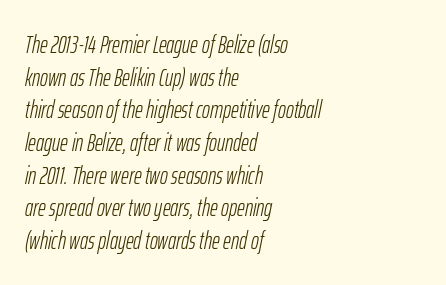
The image shows 24 px text type, italic (leaning right); set left-aligned, normal line spacing (1.36x), normal letter spacing, not underlined.
